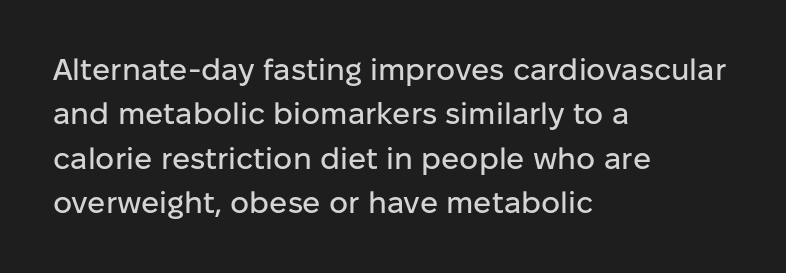
Q: Is the text italic (slanted)? A: No, it is upright.
Q: Is the typeface a serif or a sans-serif typeface? A: Sans-serif.
Q: Is the text underlined? A: No.
Q: How is the paragraph aligned? A: Left-aligned.
Q: Is the spacing between letters normal or unusually wide? A: Normal.
Q: Is the spacing between lines tight, normal or loose? A: Normal.
Q: Width (condensed, normal, or wide)? A: Normal.
Q: Stroke contrast? A: Low.
Q: x-height? A: Medium.
Q: Monospaced? A: No.
